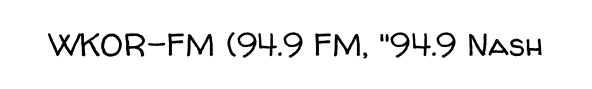
The image shows 32 px regular-weight sans-serif type, upright; set normal letter spacing, not underlined; low stroke contrast and a medium x-height.
